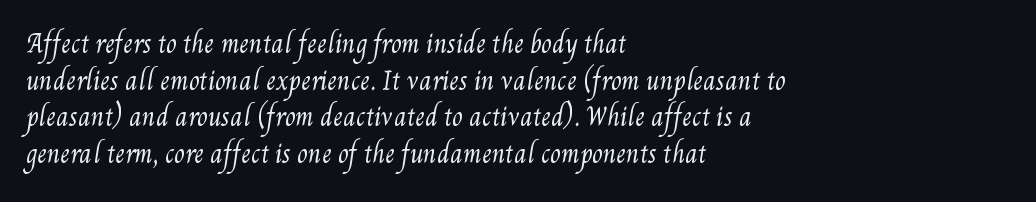
The image shows 24 px text type; set left-aligned, normal line spacing (1.53x), normal letter spacing, not underlined.
